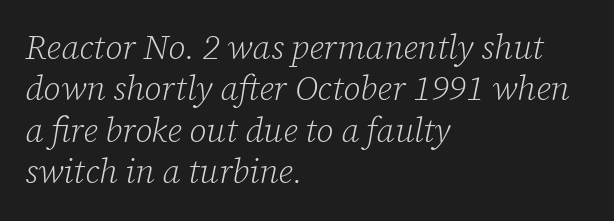
{"serif": "yes", "italic": "yes", "lean": "right", "slant_degrees": 12, "bold": "no", "weight": "light", "width": "normal", "stroke_contrast": "low", "x_height": "medium", "monospaced": "no", "underline": "no", "align": "left", "line_spacing_ratio": 1.22, "letter_spacing": "normal", "letter_spacing_em": 0.0, "glyph_px": 34}
